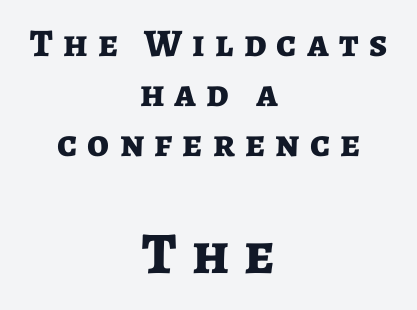
It's the straight-up-and-down kind of type. Underline: absent. If you measured baseline to baseline, you'd find a middling distance. The passage shown is typed in a proportional face where columns would drift. Serifs: no, the terminals of the letterforms are clean.
